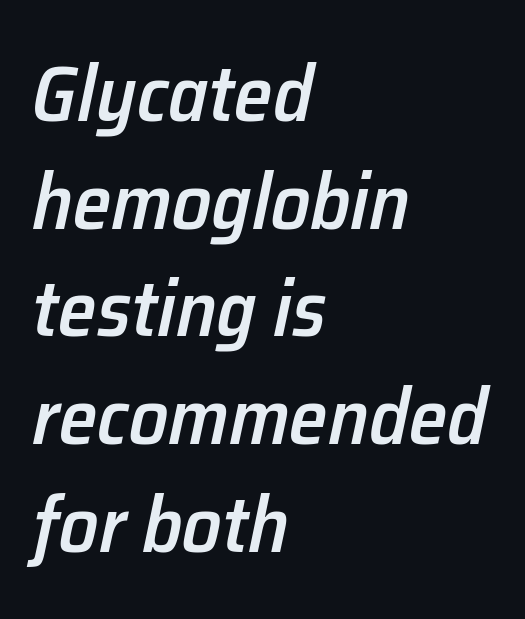
The image shows 78 px semibold type, italic (leaning right); set left-aligned, normal line spacing (1.38x), normal letter spacing, not underlined; low stroke contrast and a medium x-height.
